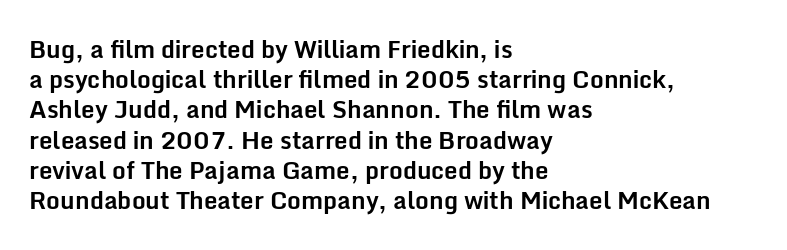
Q: Is the text bold? A: Yes.
Q: Is the text italic (slanted)? A: No, it is upright.
Q: Is the text underlined? A: No.
Q: How is the paragraph aligned? A: Left-aligned.
Q: Is the spacing between letters normal or unusually wide? A: Normal.
Q: Is the spacing between lines tight, normal or loose? A: Normal.
